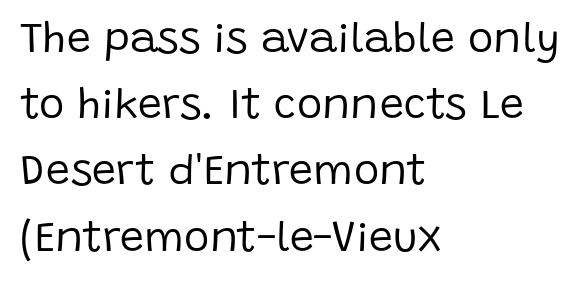
The image shows 43 px regular-weight sans-serif type, upright; set left-aligned, normal line spacing (1.54x), normal letter spacing, not underlined; low stroke contrast and a large x-height.
